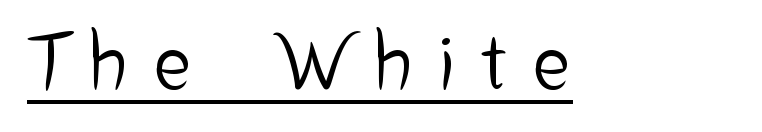
Q: Is the text italic (slanted)? A: No, it is upright.
Q: Is the typeface a serif or a sans-serif typeface? A: Sans-serif.
Q: Is the text underlined? A: Yes.
Q: Is the spacing between letters normal or unusually wide? A: Unusually wide.
Q: Width (condensed, normal, or wide)? A: Condensed.
Q: Stroke contrast? A: Low.
Q: x-height? A: Medium.
Q: Monospaced? A: No.
